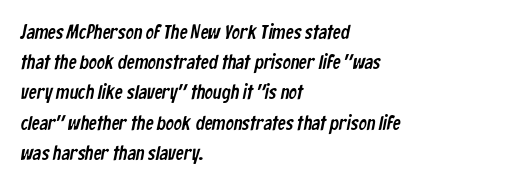
{"underline": "no", "align": "left", "line_spacing": "normal", "line_spacing_ratio": 1.51, "letter_spacing": "normal", "letter_spacing_em": 0.0, "glyph_px": 20}
